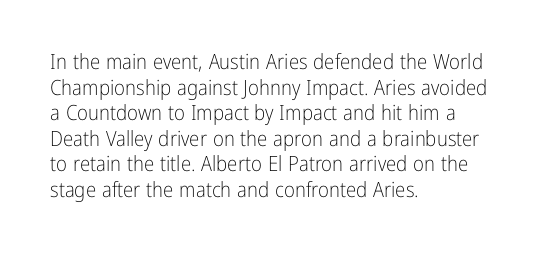
Q: Is the text bold? A: No.
Q: Is the text italic (slanted)? A: No, it is upright.
Q: Is the text underlined? A: No.
Q: How is the paragraph aligned? A: Left-aligned.
Q: Is the spacing between letters normal or unusually wide? A: Normal.
